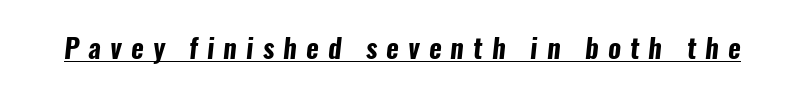
Q: Is the text bold? A: Yes.
Q: Is the text underlined? A: Yes.
Q: Is the spacing between letters normal or unusually wide? A: Unusually wide.
